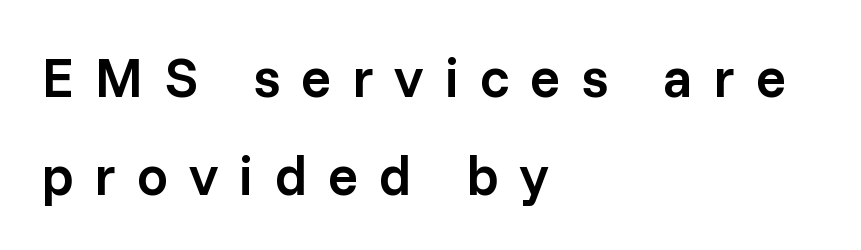
This sample has the flowing, uneven cadence of proportional lettering. Serif or sans? Sans — the stroke terminals are bare. Between one letter and the next there's a generous, obvious gap. The passage shown is semibold, sitting just below true bold.
